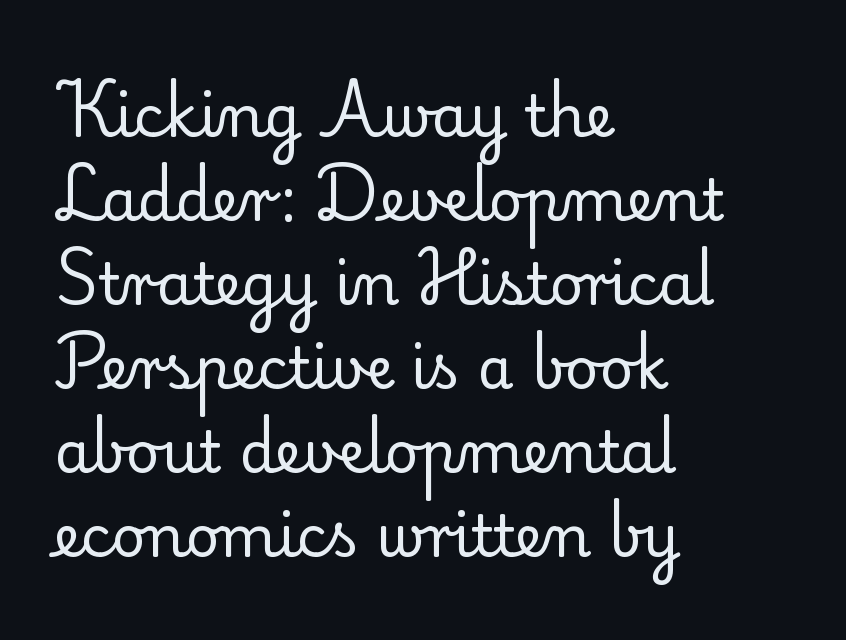
The image shows 58 px regular-weight serif type, upright; set left-aligned, normal line spacing (1.45x), normal letter spacing, not underlined; low stroke contrast and a small x-height.
